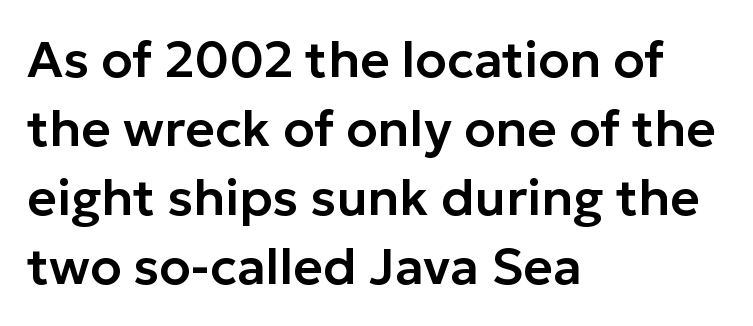
Rows of type keep a routine distance in the vertical direction. The rendering shows plain stroke endings on the letterforms — a sans-serif design. The axis of the letterforms is exactly vertical. The typesetter chose a ragged-right arrangement here. This sample has the flowing, uneven cadence of proportional lettering.
